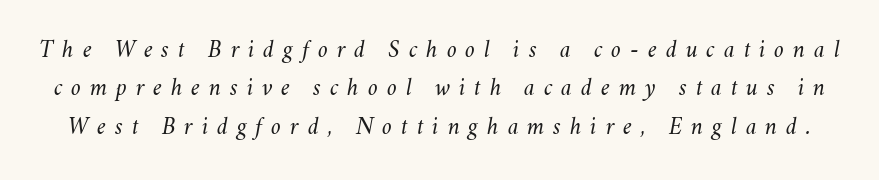
{"italic": "yes", "lean": "right", "slant_degrees": 11, "bold": "no", "underline": "no", "line_spacing": "normal", "line_spacing_ratio": 1.6, "letter_spacing": "wide", "letter_spacing_em": 0.37, "glyph_px": 24}
